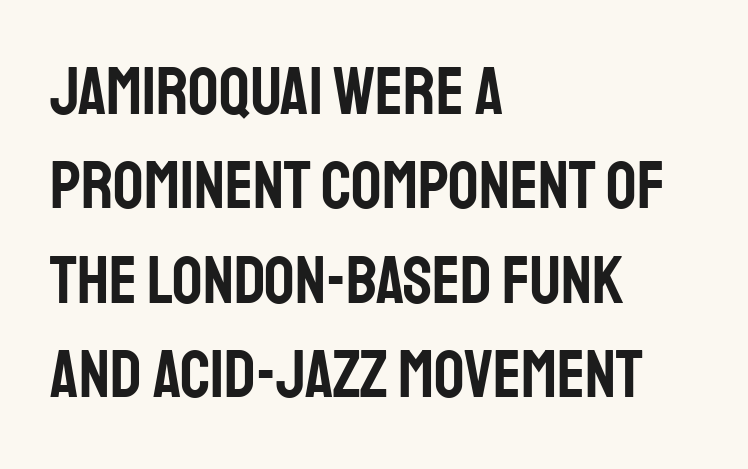
Q: Is the text italic (slanted)? A: No, it is upright.
Q: Is the typeface a serif or a sans-serif typeface? A: Sans-serif.
Q: Is the text underlined? A: No.
Q: How is the paragraph aligned? A: Left-aligned.
Q: Is the spacing between letters normal or unusually wide? A: Normal.
Q: Is the spacing between lines tight, normal or loose? A: Normal.
Q: Width (condensed, normal, or wide)? A: Condensed.
Q: Stroke contrast? A: Low.
Q: x-height? A: Large.
Q: Monospaced? A: No.
